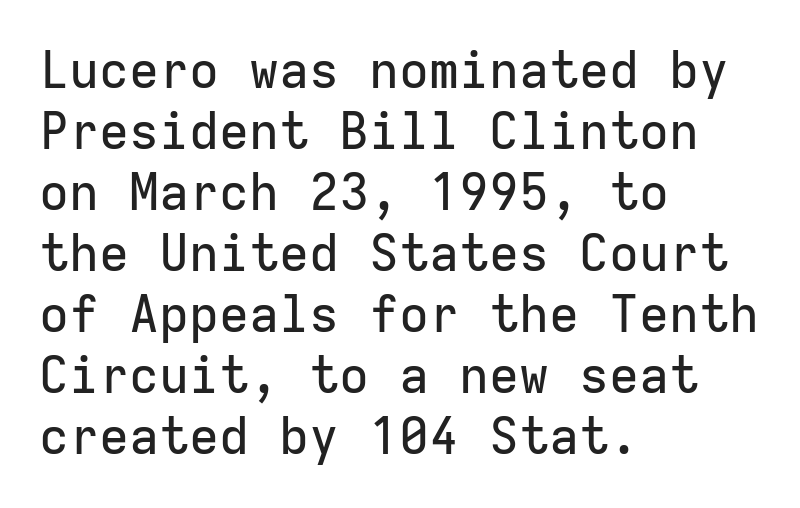
Q: Is the text italic (slanted)? A: No, it is upright.
Q: Is the typeface a serif or a sans-serif typeface? A: Sans-serif.
Q: Is the text underlined? A: No.
Q: How is the paragraph aligned? A: Left-aligned.
Q: Is the spacing between letters normal or unusually wide? A: Normal.
Q: Width (condensed, normal, or wide)? A: Normal.
Q: Stroke contrast? A: Low.
Q: x-height? A: Medium.
Q: Monospaced? A: Yes.
